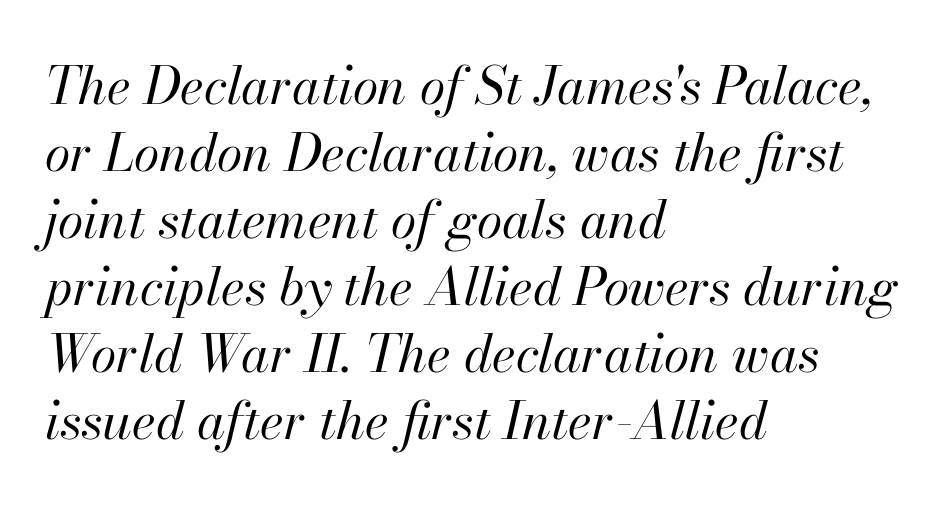
The image shows 52 px regular-weight type, italic (leaning right); set left-aligned, normal line spacing (1.29x), normal letter spacing, not underlined; high stroke contrast and a small x-height.
